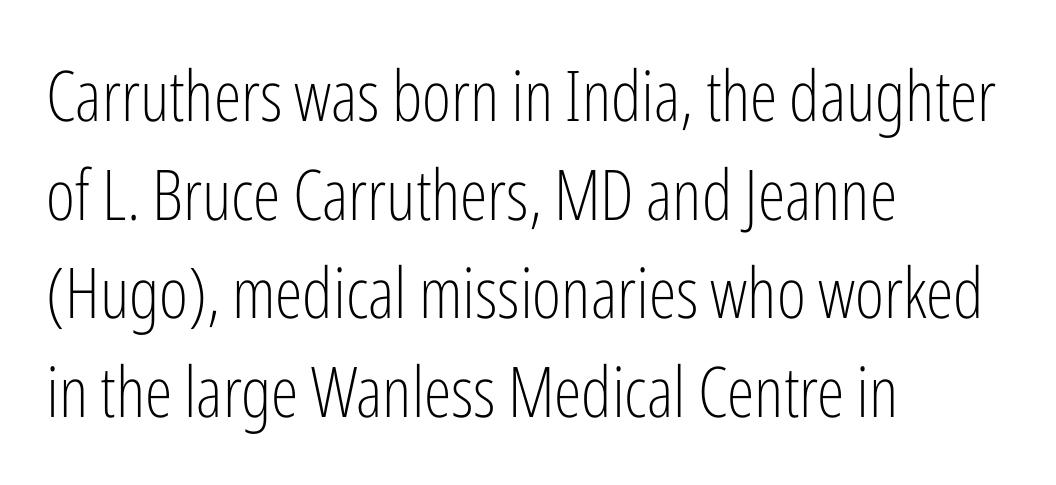
Q: Is the text bold? A: No.
Q: Is the text italic (slanted)? A: No, it is upright.
Q: Is the typeface a serif or a sans-serif typeface? A: Sans-serif.
Q: Is the text underlined? A: No.
Q: How is the paragraph aligned? A: Left-aligned.
Q: Is the spacing between letters normal or unusually wide? A: Normal.
Q: Is the spacing between lines tight, normal or loose? A: Normal.
Q: Width (condensed, normal, or wide)? A: Condensed.
Q: Stroke contrast? A: Low.
Q: x-height? A: Medium.
Q: Monospaced? A: No.
